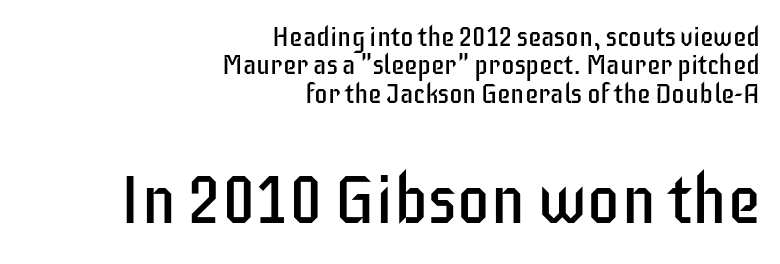
Q: Is the text bold? A: No.
Q: Is the text italic (slanted)? A: No, it is upright.
Q: Is the typeface a serif or a sans-serif typeface? A: Sans-serif.
Q: Is the text underlined? A: No.
Q: How is the paragraph aligned? A: Right-aligned.
Q: Is the spacing between letters normal or unusually wide? A: Normal.
Q: Is the spacing between lines tight, normal or loose? A: Tight.
Q: Which block of text is set in a larger size, the first (top) or the second (bottom)? A: The second (bottom) one.
Q: Width (condensed, normal, or wide)? A: Condensed.
Q: Stroke contrast? A: Low.
Q: x-height? A: Large.
Q: Monospaced? A: No.
